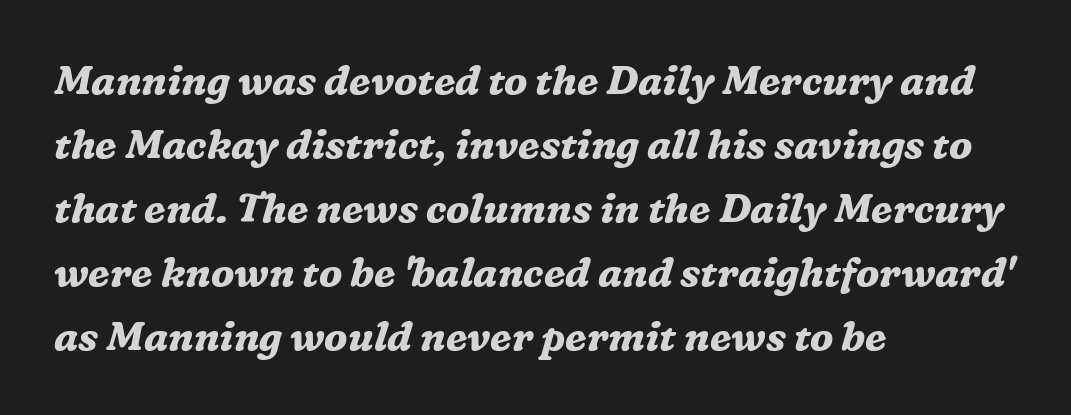
{"serif": "yes", "italic": "yes", "lean": "right", "slant_degrees": 16, "bold": "yes", "weight": "bold", "width": "normal", "stroke_contrast": "medium", "x_height": "medium", "monospaced": "no", "underline": "no", "align": "left", "line_spacing": "normal", "line_spacing_ratio": 1.6, "letter_spacing": "normal", "letter_spacing_em": 0.0, "glyph_px": 40}
